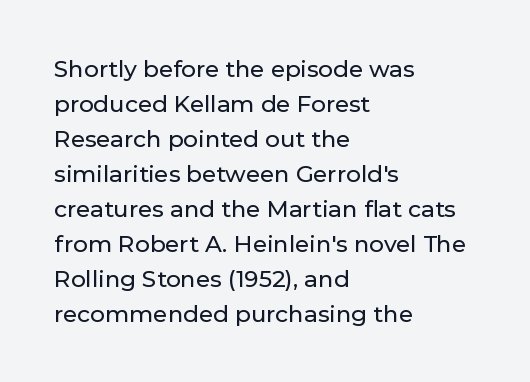
Left-aligned paragraph, ragged on the right. This sample uses an upright cut, with every glyph sitting square on the baseline. Only glyphs here, with clear space below each row. In terms of letterspacing, this is plain default setting. The line-height multiplier appears to be the usual default.
